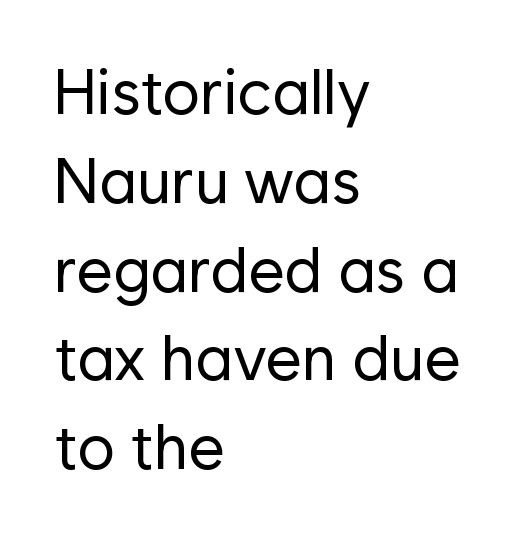
The image shows 63 px regular-weight sans-serif type, upright; set left-aligned, normal line spacing (1.41x), normal letter spacing, not underlined; low stroke contrast and a medium x-height.
